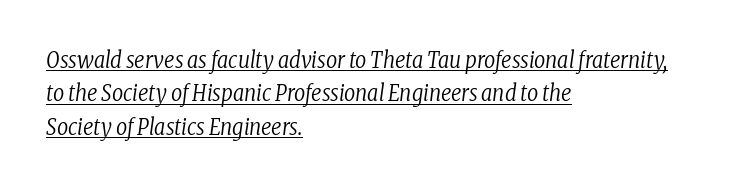
Line spacing here is normal. A continuous stroke trails under the words, as in a hyperlink. A quiet, ordinary-to-light weight characterises the typeface. Yep, that's italic — everything's leaning.
